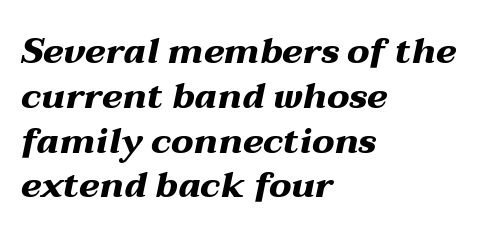
{"italic": "yes", "lean": "right", "slant_degrees": 12, "bold": "yes", "weight": "heavy", "width": "wide", "stroke_contrast": "medium", "x_height": "medium", "monospaced": "no", "underline": "no", "align": "left", "line_spacing": "normal", "line_spacing_ratio": 1.28, "letter_spacing": "normal", "letter_spacing_em": 0.0, "glyph_px": 35}
